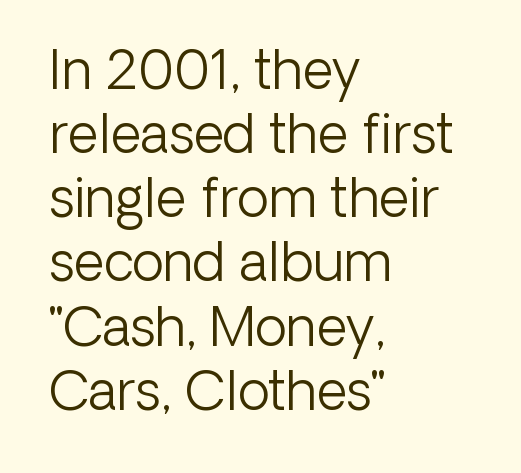
The image shows 53 px light sans-serif type, upright; set left-aligned, line spacing 1.21x, normal letter spacing, not underlined; low stroke contrast and a medium x-height.
